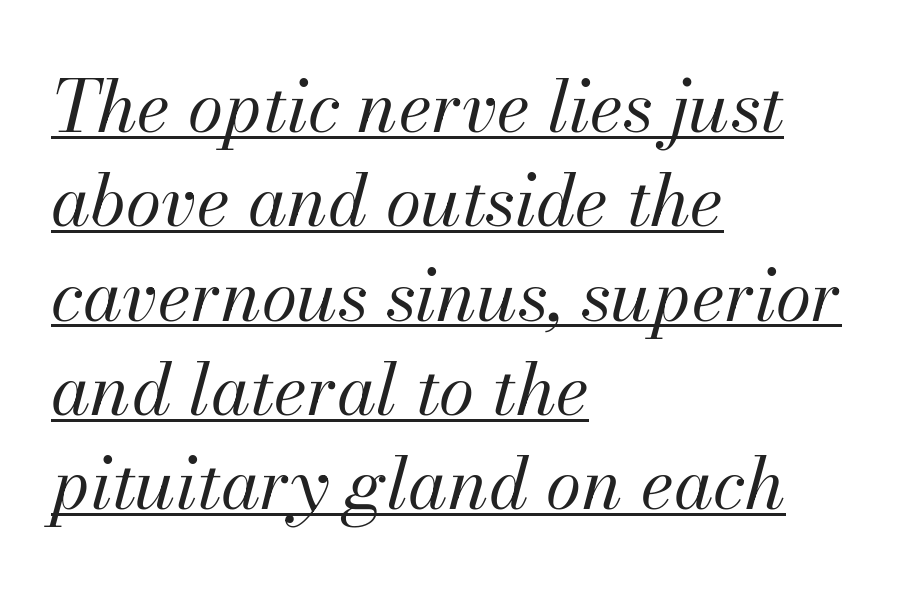
The lines in this sample share a left origin and differ only in where they stop. Somebody hit Ctrl+U on this one — the words are underlined. Quick note: interline space is typical. These lines were composed using italics.
